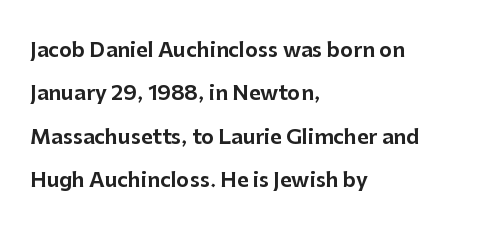
Q: Is the text italic (slanted)? A: No, it is upright.
Q: Is the text underlined? A: No.
Q: How is the paragraph aligned? A: Left-aligned.
Q: Is the spacing between letters normal or unusually wide? A: Normal.
Q: Is the spacing between lines tight, normal or loose? A: Loose.
